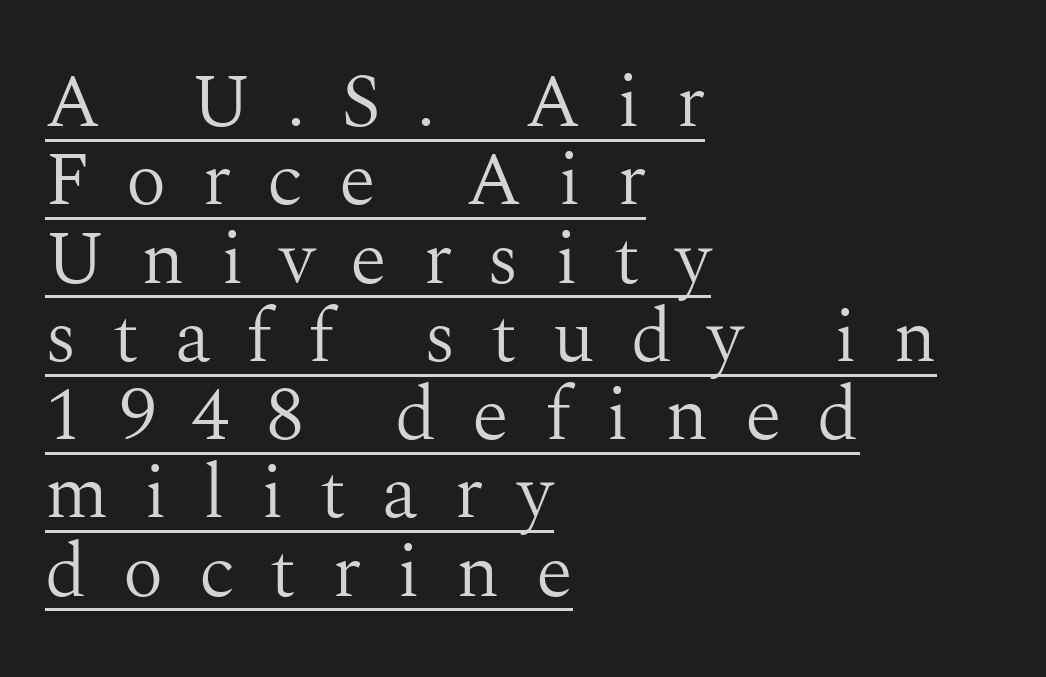
There is plenty of visible air inserted between adjacent glyphs. Nope, not italic — everything's standing straight. Compared with a typical body face, this is equally light or lighter still. Compared with typical paragraphs, the rows here are closer together. Leftover space on each line is placed entirely after the last word. Looks like regular typesetting: each glyph gets only the width it needs.
